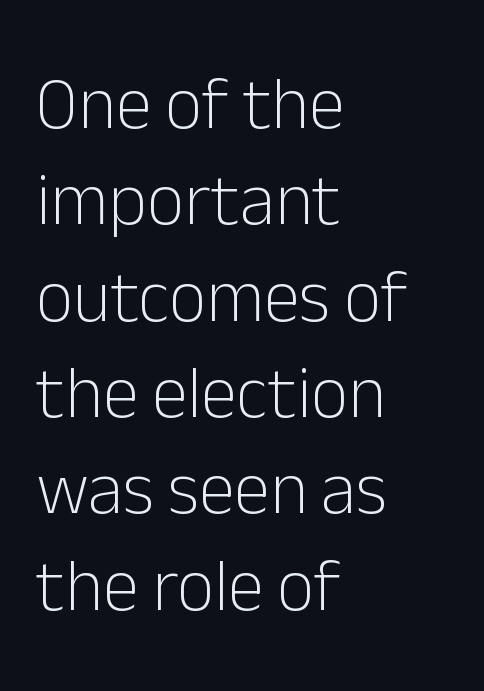
{"serif": "no", "italic": "no", "bold": "no", "weight": "light", "width": "normal", "stroke_contrast": "low", "x_height": "medium", "monospaced": "no", "underline": "no", "align": "left", "line_spacing": "normal", "line_spacing_ratio": 1.32, "letter_spacing": "normal", "letter_spacing_em": 0.0, "glyph_px": 73}
